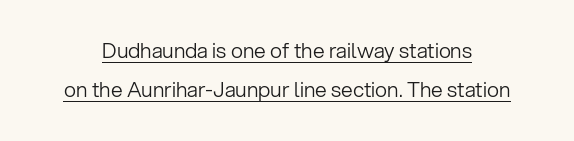
{"italic": "no", "bold": "no", "underline": "yes", "line_spacing_ratio": 1.87, "letter_spacing": "normal", "letter_spacing_em": 0.0, "glyph_px": 21}
